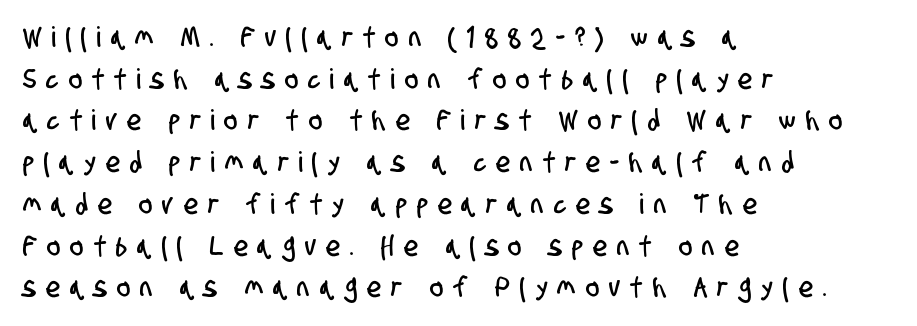
The image shows 28 px condensed sans-serif type; set left-aligned, normal line spacing (1.49x), unusually wide letter spacing (+0.37 em), not underlined; low stroke contrast and a large x-height.
